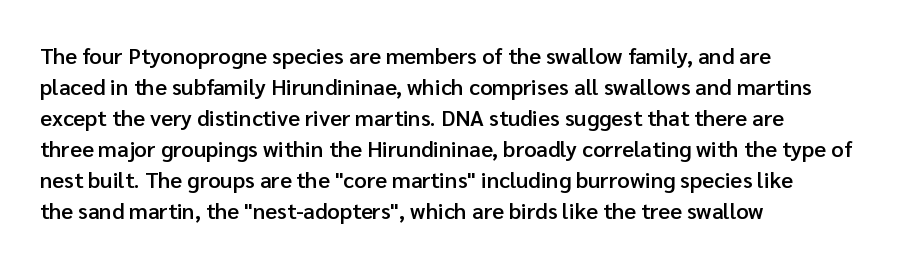
{"italic": "no", "bold": "semi", "underline": "no", "align": "left", "line_spacing": "normal", "line_spacing_ratio": 1.41, "letter_spacing": "normal", "letter_spacing_em": 0.0, "glyph_px": 22}
